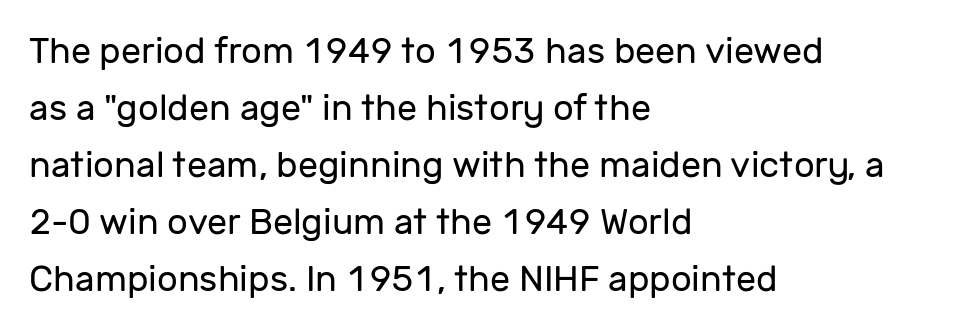
Look at the bottom of the vertical strokes: they stop flat, with no serifs. The passage shown stacks its lines at a standard gap. The compositor pushed each line to the left boundary. Unbolded letterforms with no extra heft. Tracking value appears to be zero — textbook default spacing.
